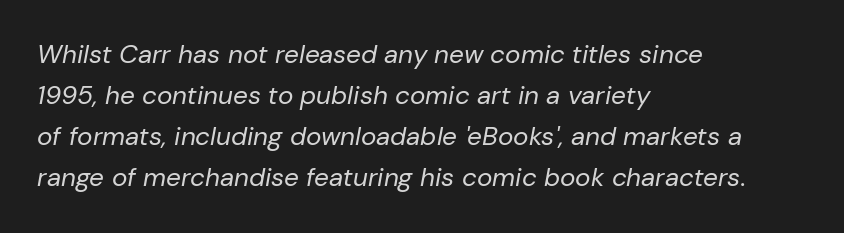
The image shows 26 px text type, italic (leaning right); set left-aligned, normal line spacing (1.58x), normal letter spacing, not underlined.
